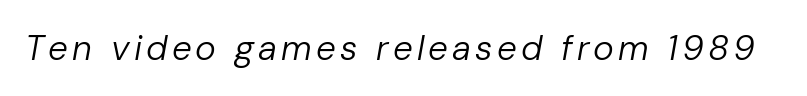
{"italic": "yes", "lean": "right", "slant_degrees": 10, "bold": "no", "weight": "regular", "width": "normal", "stroke_contrast": "low", "x_height": "medium", "monospaced": "no", "underline": "no", "glyph_px": 35}
